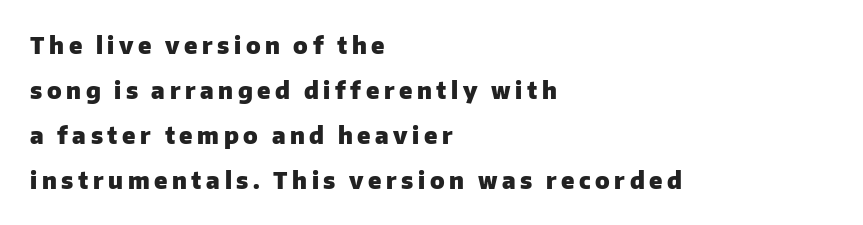
{"italic": "no", "bold": "yes", "underline": "no", "align": "left", "line_spacing": "loose", "line_spacing_ratio": 1.95, "letter_spacing": "wide", "letter_spacing_em": 0.2, "glyph_px": 23}
